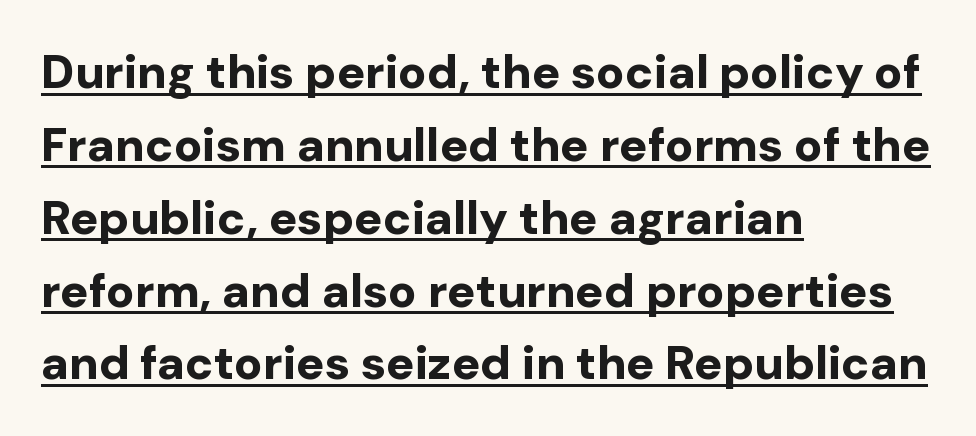
Q: Is the text bold? A: Yes.
Q: Is the text italic (slanted)? A: No, it is upright.
Q: Is the typeface a serif or a sans-serif typeface? A: Sans-serif.
Q: Is the text underlined? A: Yes.
Q: How is the paragraph aligned? A: Left-aligned.
Q: Is the spacing between letters normal or unusually wide? A: Normal.
Q: Is the spacing between lines tight, normal or loose? A: Normal.
Q: Width (condensed, normal, or wide)? A: Normal.
Q: Stroke contrast? A: Low.
Q: x-height? A: Medium.
Q: Monospaced? A: No.
